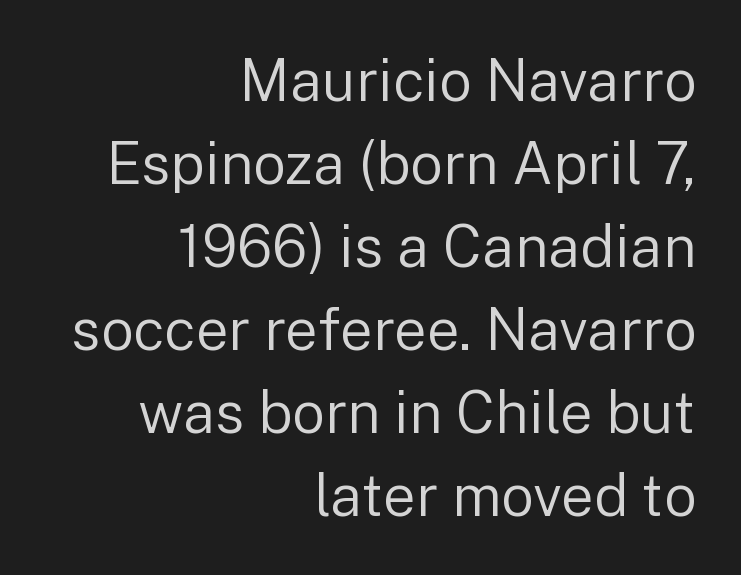
Q: Is the text bold? A: No.
Q: Is the text italic (slanted)? A: No, it is upright.
Q: Is the typeface a serif or a sans-serif typeface? A: Sans-serif.
Q: Is the text underlined? A: No.
Q: How is the paragraph aligned? A: Right-aligned.
Q: Is the spacing between letters normal or unusually wide? A: Normal.
Q: Is the spacing between lines tight, normal or loose? A: Normal.
Q: Width (condensed, normal, or wide)? A: Normal.
Q: Stroke contrast? A: Low.
Q: x-height? A: Medium.
Q: Monospaced? A: No.
